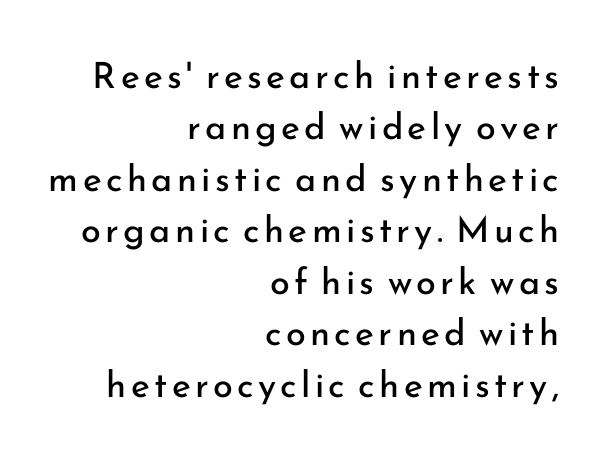
The image shows 36 px regular-weight sans-serif type, upright; set right-aligned, normal line spacing (1.43x), not underlined; low stroke contrast and a small x-height.
